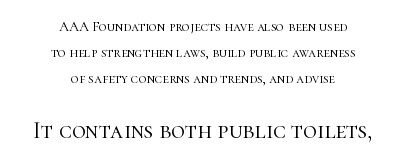
Ordinary non-slanted type is in use. Caption: standard tracking, unaltered. Each stroke keeps to a modest, everyday thickness or less. Which margin do the lines hug? Neither — every line sits in the middle. Letters rest on an invisible, unmarked baseline. Typesetter's note — lower block bumped up in size, upper block left smaller.
